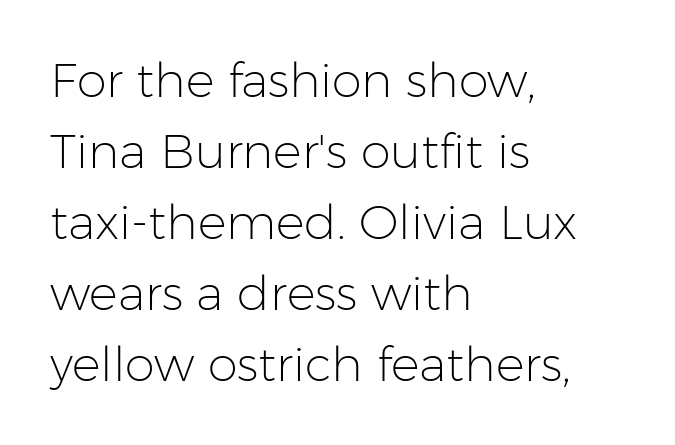
These lines are composed in type without serifs. Character widths vary here, with narrow letters taking less room than wide ones. A bare baseline throughout the passage. No heavy texture on the line: the type isn't bold.
